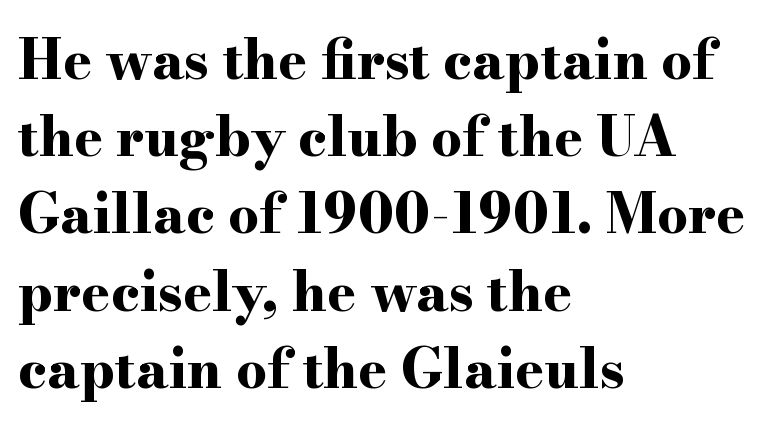
Compared with an ordinary text face, these strokes are far heavier — a full bold. These lines are composed in type with serifs. Rows of type keep a routine distance in the vertical direction. These lines keep a tight, regular rhythm from letter to letter. The rag falls on the right side of this text block.
